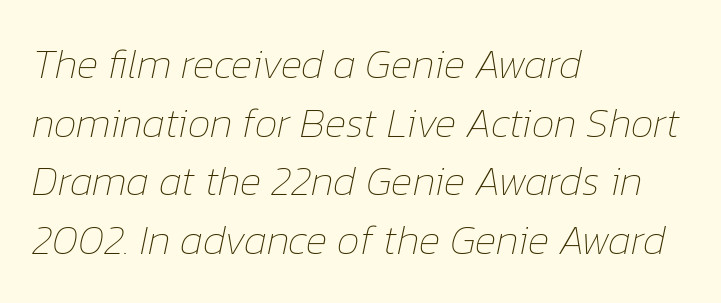
Q: Is the text bold? A: No.
Q: Is the text italic (slanted)? A: Yes, it leans right by about 12 degrees.
Q: Is the text underlined? A: No.
Q: How is the paragraph aligned? A: Left-aligned.
Q: Is the spacing between letters normal or unusually wide? A: Normal.
Q: Is the spacing between lines tight, normal or loose? A: Normal.
Q: Width (condensed, normal, or wide)? A: Normal.
Q: Stroke contrast? A: Low.
Q: x-height? A: Medium.
Q: Monospaced? A: No.
